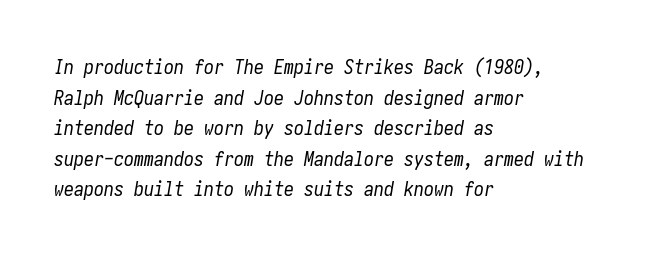
The image shows 20 px text type, italic (leaning right); set left-aligned, normal line spacing (1.53x), normal letter spacing, not underlined.
